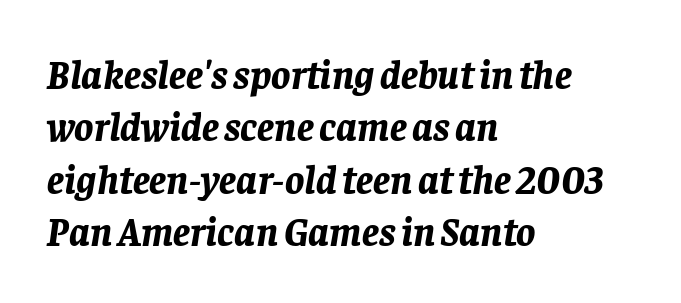
The image shows 40 px bold type, italic (leaning right); set left-aligned, normal line spacing (1.31x), normal letter spacing, not underlined; low stroke contrast and a large x-height.
